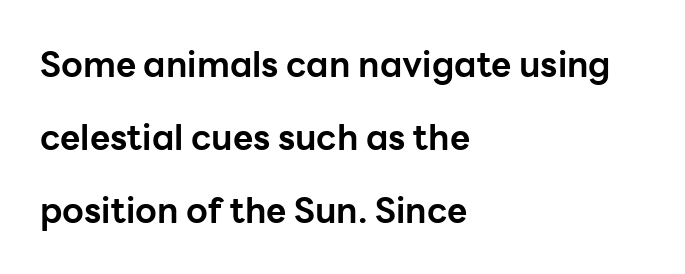
{"serif": "no", "italic": "no", "bold": "yes", "weight": "bold", "width": "normal", "stroke_contrast": "low", "x_height": "medium", "monospaced": "no", "underline": "no", "align": "left", "line_spacing": "loose", "line_spacing_ratio": 2.09, "letter_spacing": "normal", "letter_spacing_em": 0.0, "glyph_px": 35}
